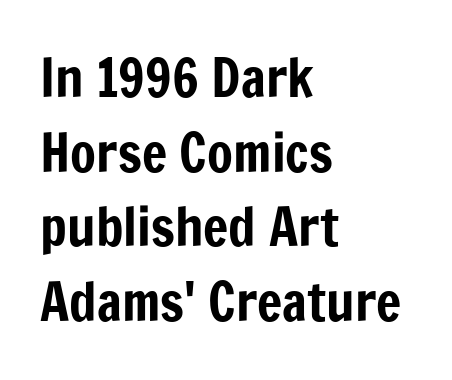
Vertical spacing — default. Nope, no serifs anywhere on these letters. Words float on clear page, feet unadorned. Here the designer chose a conventional face with non-uniform glyph widths. Default kerning and tracking; the words read as compact shapes.
